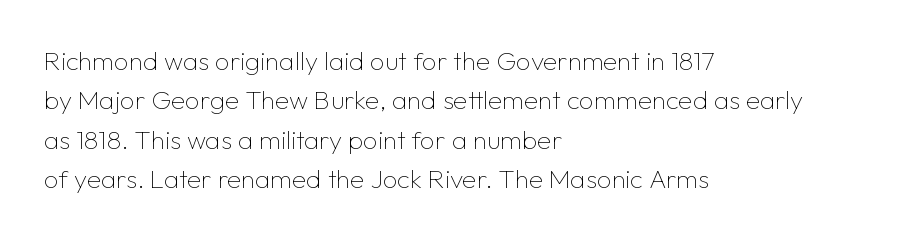
The image shows 26 px text type, upright; set left-aligned, normal line spacing (1.51x), normal letter spacing, not underlined.
